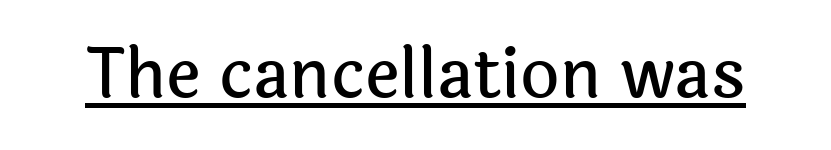
The image shows 68 px sans-serif type, upright; set normal letter spacing, underlined; a medium x-height.
